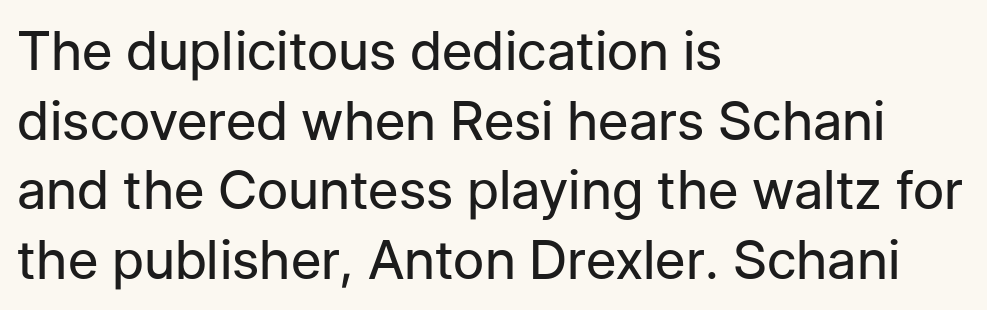
The image shows 54 px regular-weight sans-serif type, upright; set left-aligned, normal line spacing (1.29x), normal letter spacing, not underlined; low stroke contrast and a medium x-height.
